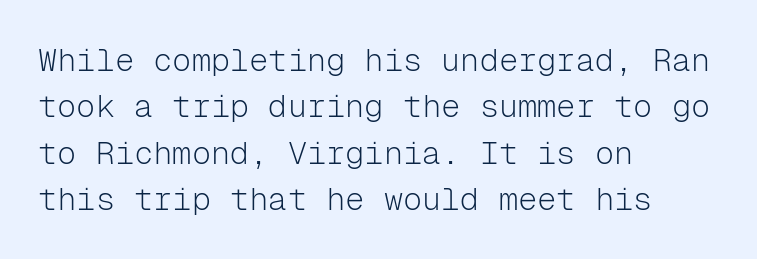
The image shows 32 px light sans-serif type, upright, monospaced; set left-aligned, normal line spacing (1.45x), normal letter spacing, not underlined; low stroke contrast and a medium x-height.
